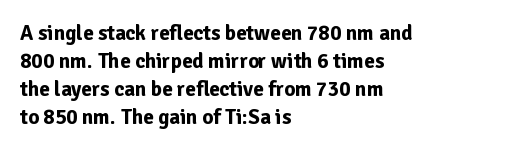
Q: Is the text bold? A: Yes.
Q: Is the text italic (slanted)? A: No, it is upright.
Q: Is the text underlined? A: No.
Q: How is the paragraph aligned? A: Left-aligned.
Q: Is the spacing between letters normal or unusually wide? A: Normal.
Q: Is the spacing between lines tight, normal or loose? A: Normal.
